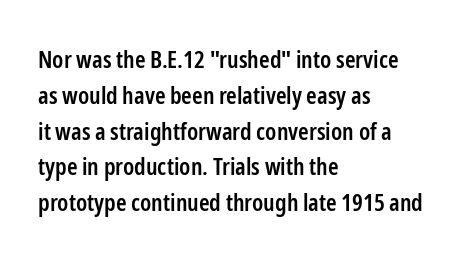
The image shows 24 px text type, upright; set left-aligned, normal line spacing (1.49x), normal letter spacing, not underlined.
